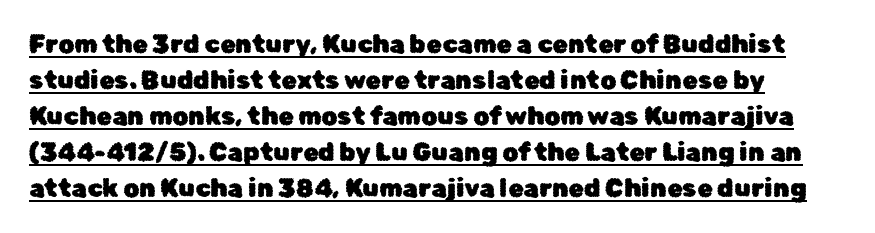
Q: Is the text italic (slanted)? A: No, it is upright.
Q: Is the text underlined? A: Yes.
Q: Is the spacing between letters normal or unusually wide? A: Normal.
Q: Is the spacing between lines tight, normal or loose? A: Normal.
